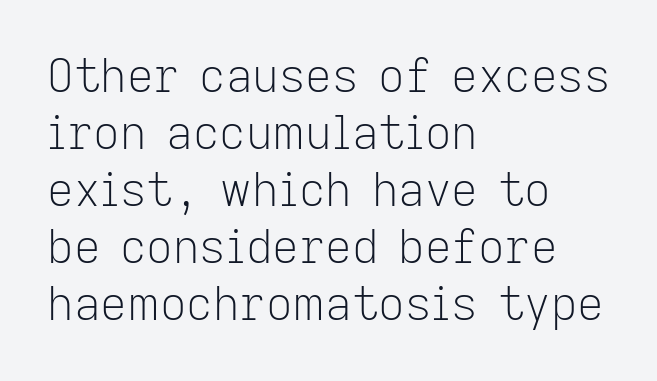
Q: Is the text bold? A: No.
Q: Is the text italic (slanted)? A: No, it is upright.
Q: Is the typeface a serif or a sans-serif typeface? A: Sans-serif.
Q: Is the text underlined? A: No.
Q: How is the paragraph aligned? A: Left-aligned.
Q: Is the spacing between letters normal or unusually wide? A: Normal.
Q: Width (condensed, normal, or wide)? A: Normal.
Q: Stroke contrast? A: Low.
Q: x-height? A: Medium.
Q: Monospaced? A: No.
